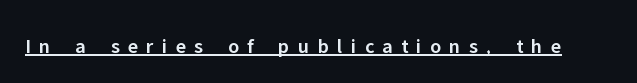
The image shows 21 px text type, upright; set unusually wide letter spacing (+0.39 em), underlined.
